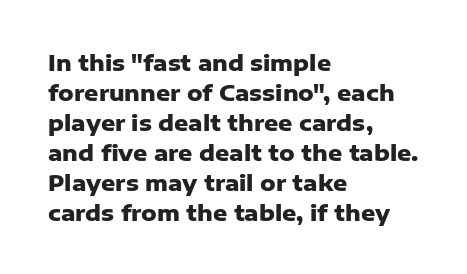
Q: Is the text bold? A: Yes.
Q: Is the text italic (slanted)? A: No, it is upright.
Q: Is the text underlined? A: No.
Q: How is the paragraph aligned? A: Left-aligned.
Q: Is the spacing between letters normal or unusually wide? A: Normal.
Q: Is the spacing between lines tight, normal or loose? A: Normal.
